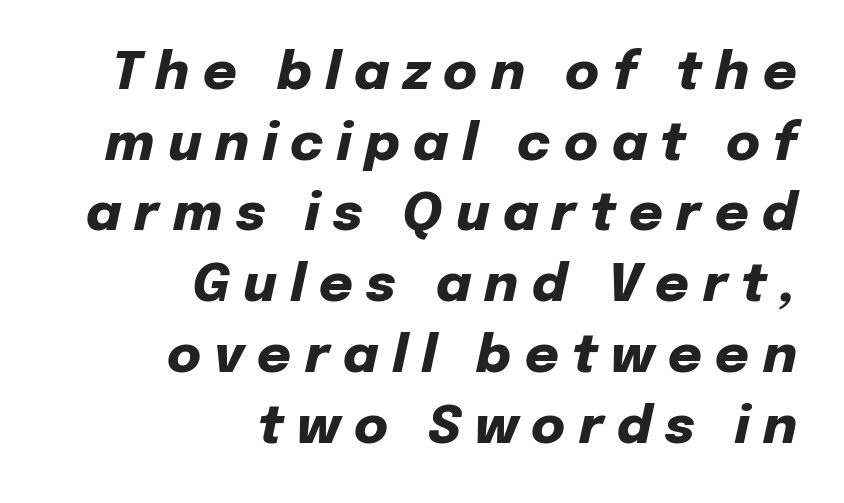
The image shows 52 px heavy type, italic (leaning right); set right-aligned, normal line spacing (1.36x), unusually wide letter spacing (+0.26 em), not underlined; low stroke contrast and a medium x-height.
